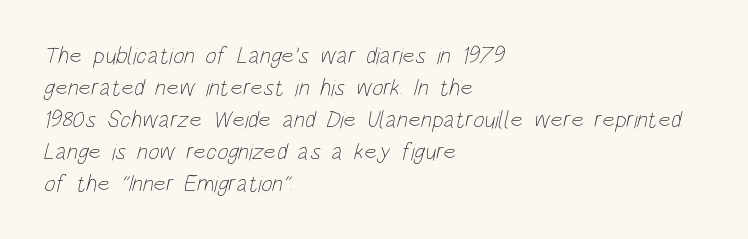
The image shows 24 px text type; set left-aligned, normal line spacing (1.33x), normal letter spacing, not underlined.
